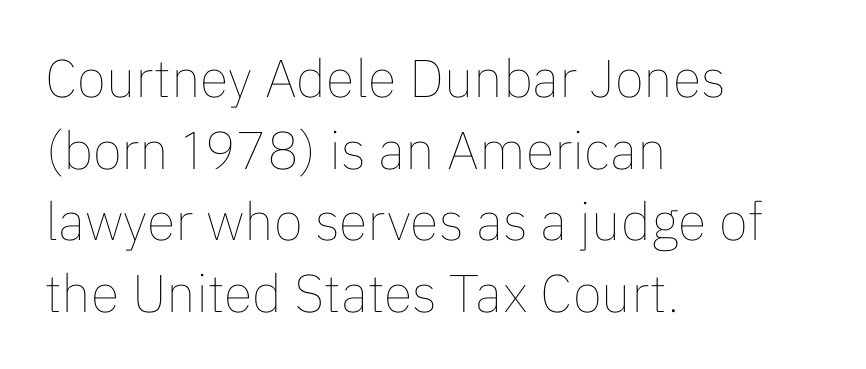
The image shows 53 px thin type, upright; set left-aligned, normal line spacing (1.35x), normal letter spacing, not underlined; low stroke contrast and a medium x-height.
